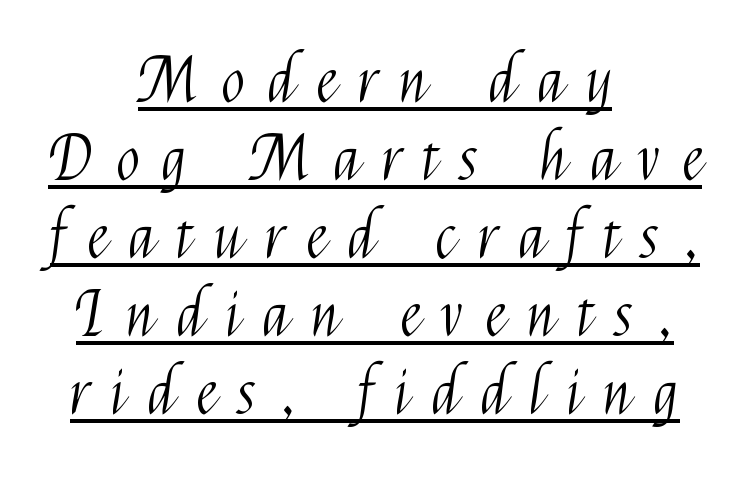
This rendering widens character spacing well past its baseline value. No extra ink here — the face is not bold. Looks like regular typesetting: each glyph gets only the width it needs. I'd call this a sans setting — the letters go barefoot. Layout note: lines centered.
